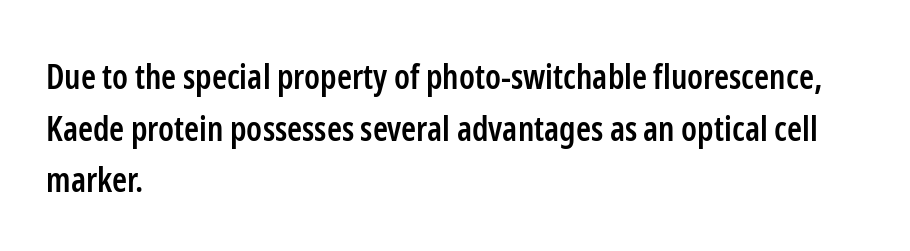
{"serif": "no", "italic": "no", "bold": "semi", "weight": "semibold", "width": "condensed", "stroke_contrast": "low", "x_height": "medium", "monospaced": "no", "underline": "no", "align": "left", "line_spacing": "normal", "line_spacing_ratio": 1.52, "letter_spacing": "normal", "letter_spacing_em": 0.0, "glyph_px": 34}
